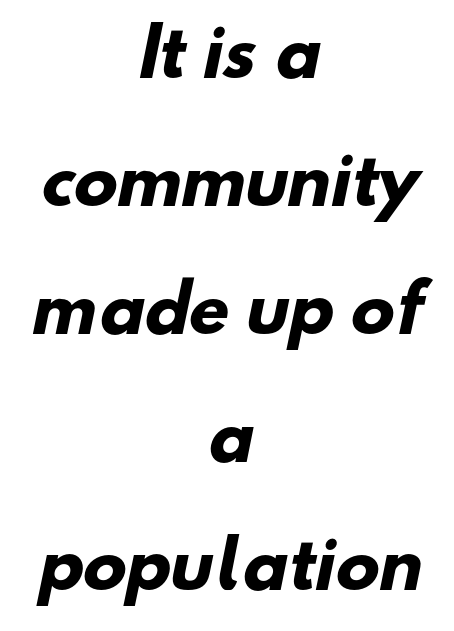
The image shows 65 px heavy sans-serif type; set centered, loose line spacing (1.97x), normal letter spacing, not underlined; low stroke contrast and a small x-height.
